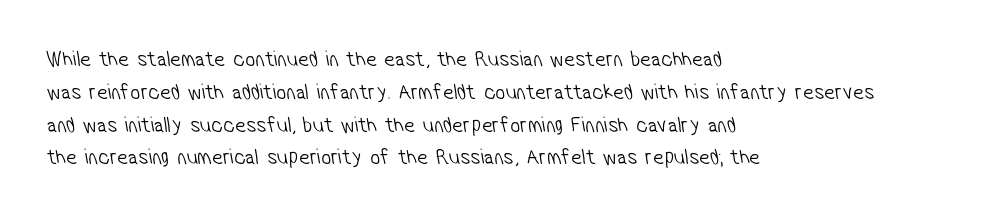
The image shows 22 px text type; set left-aligned, normal line spacing (1.49x), normal letter spacing, not underlined.
